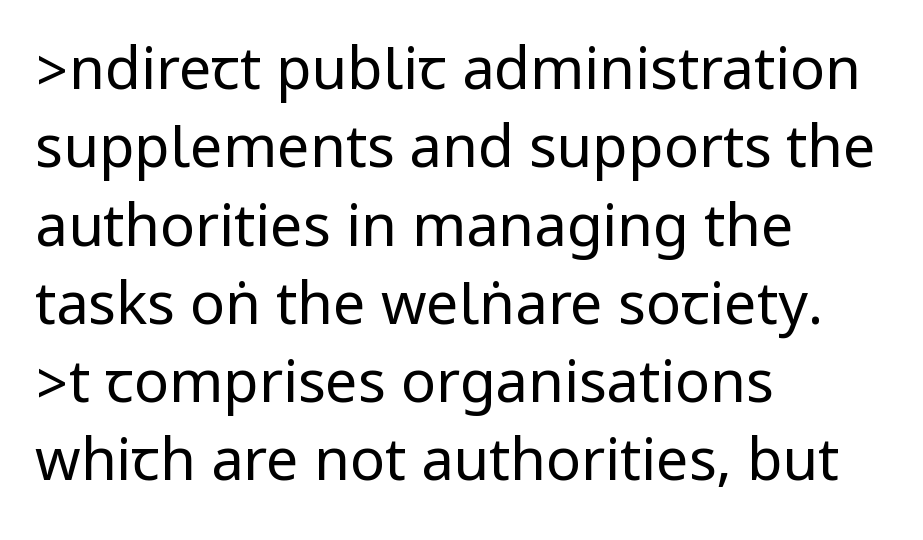
Grotesque or geometric, the face here clearly has no serifs. Do the letters lean? They stand straight. Observe the ordinary spacing: letters are neighbours, not strangers. This rendering features lettering with no underline. These lines sit exactly where default settings would place them.
